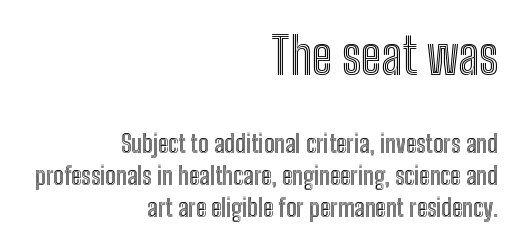
Q: Is the text italic (slanted)? A: No, it is upright.
Q: Is the text underlined? A: No.
Q: How is the paragraph aligned? A: Right-aligned.
Q: Is the spacing between letters normal or unusually wide? A: Normal.
Q: Is the spacing between lines tight, normal or loose? A: Normal.
Q: Which block of text is set in a larger size, the first (top) or the second (bottom)? A: The first (top) one.
Q: Width (condensed, normal, or wide)? A: Condensed.
Q: x-height? A: Medium.
Q: Monospaced? A: No.
